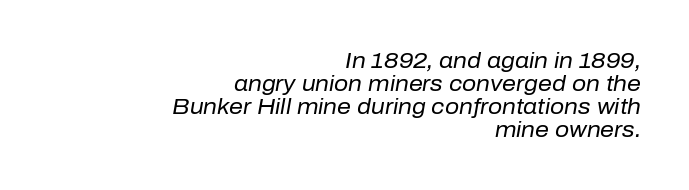
Q: Is the text bold? A: No.
Q: Is the text italic (slanted)? A: Yes, it leans right by about 10 degrees.
Q: Is the text underlined? A: No.
Q: How is the paragraph aligned? A: Right-aligned.
Q: Is the spacing between letters normal or unusually wide? A: Normal.
Q: Is the spacing between lines tight, normal or loose? A: Tight.
